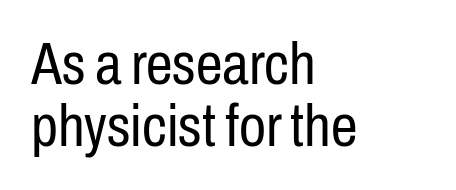
This is roman type, the default non-slanted kind. I'd call this a sans setting — the letters go barefoot. The setting favours the left margin, as ordinary paragraphs usually do. Is this a fixed-width face? No — the glyphs have proportional, varying widths.
